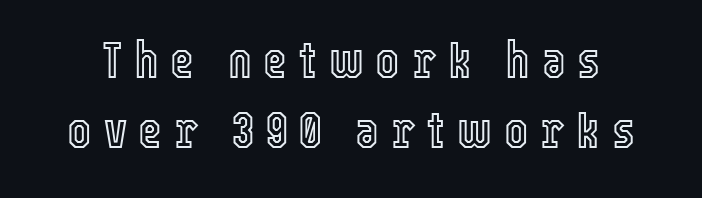
Q: Is the text italic (slanted)? A: No, it is upright.
Q: Is the text underlined? A: No.
Q: Is the spacing between letters normal or unusually wide? A: Unusually wide.
Q: Is the spacing between lines tight, normal or loose? A: Normal.
Q: Width (condensed, normal, or wide)? A: Condensed.
Q: x-height? A: Medium.
Q: Monospaced? A: No.
